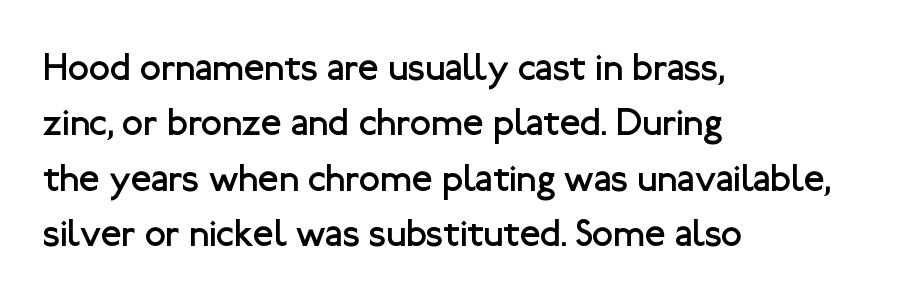
The image shows 38 px regular-weight sans-serif type, upright; set left-aligned, normal line spacing (1.46x), normal letter spacing, not underlined; low stroke contrast and a medium x-height.
